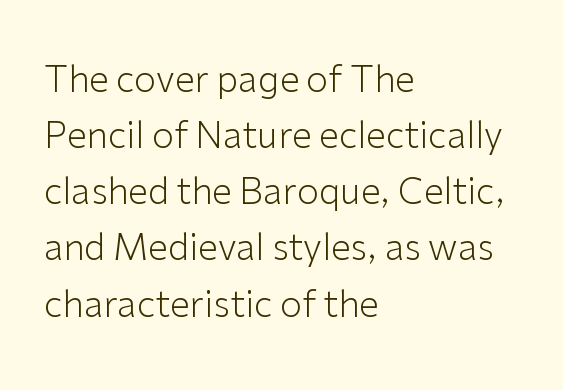
The image shows 36 px light sans-serif type, upright; set left-aligned, normal line spacing (1.56x), normal letter spacing, not underlined; low stroke contrast and a medium x-height.
